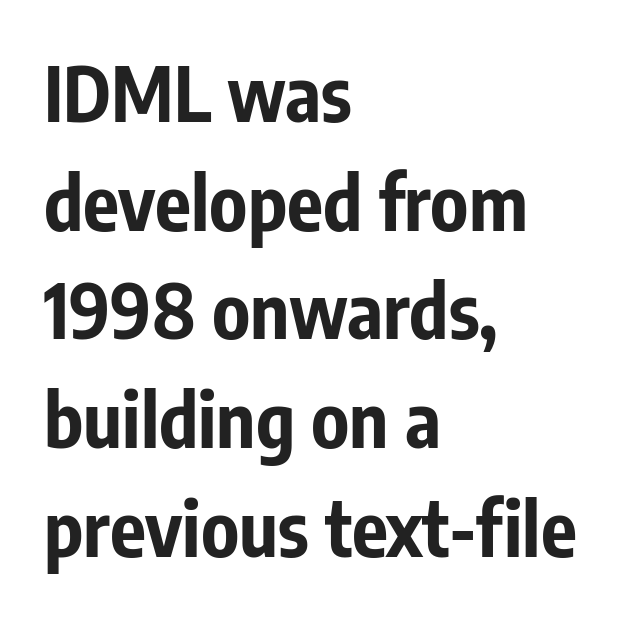
The image shows 75 px bold, condensed sans-serif type, upright; set left-aligned, normal line spacing (1.45x), normal letter spacing, not underlined; low stroke contrast and a medium x-height.
